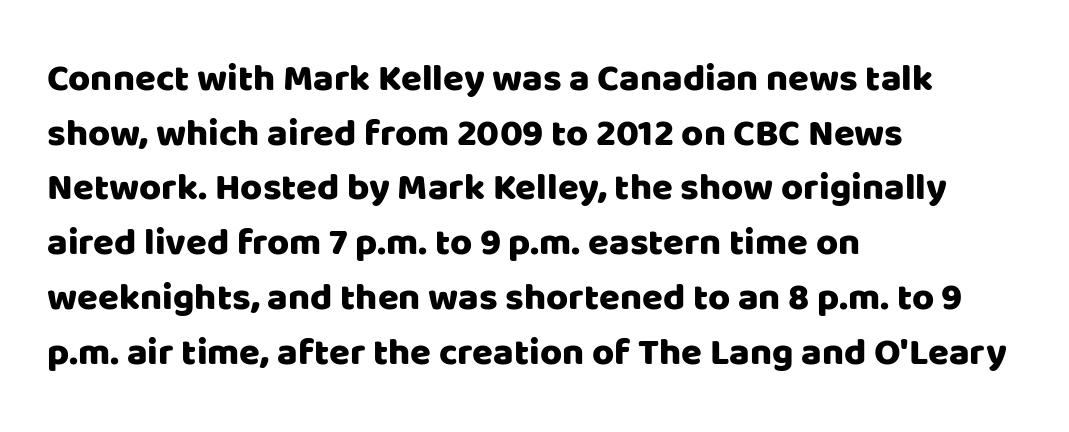
The image shows 38 px sans-serif type, upright; set left-aligned, normal line spacing (1.44x), normal letter spacing, not underlined; low stroke contrast and a large x-height.
